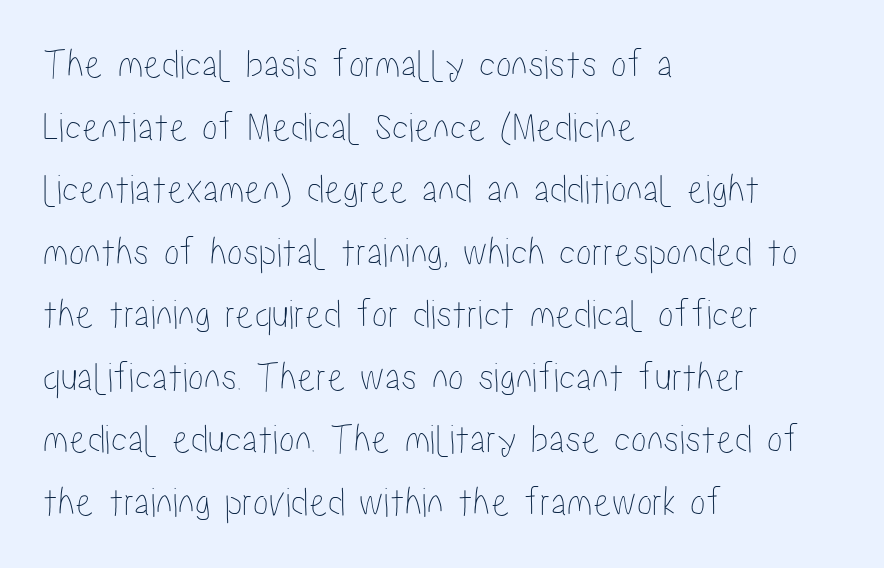
Just letters on the line, the space beneath them empty. Here the designer chose a conventional face with non-uniform glyph widths. All the whitespace from short lines collects on the right. Does the leading feel generous? No, just average. No extra tracking has been applied to these lines.
